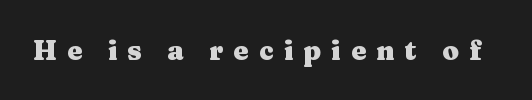
Q: Is the text bold? A: Yes.
Q: Is the text italic (slanted)? A: No, it is upright.
Q: Is the text underlined? A: No.
Q: Is the spacing between letters normal or unusually wide? A: Unusually wide.
